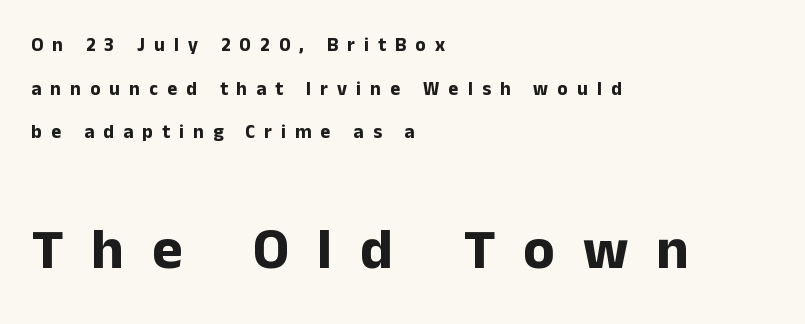
{"serif": "no", "italic": "no", "bold": "yes", "weight": "bold", "width": "normal", "stroke_contrast": "low", "x_height": "medium", "monospaced": "no", "underline": "no", "align": "left", "line_spacing": "loose", "line_spacing_ratio": 2.29, "letter_spacing": "wide", "letter_spacing_em": 0.48, "larger_block": "second", "size_ratio": 3.05, "glyph_px": 58}
